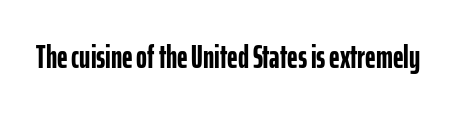
The image shows 33 px semibold, condensed sans-serif type, upright; set normal letter spacing, not underlined; low stroke contrast and a medium x-height.
